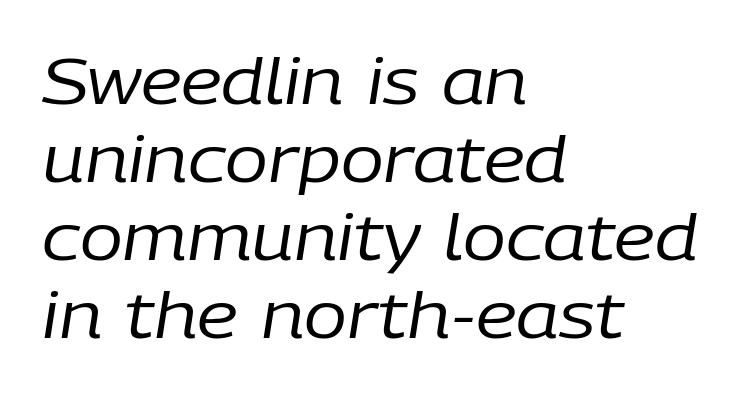
Is the block centered? No — it sits flush against the left margin. Each row of text sits above clean, open space. The characters are drawn with everyday or finer stroke widths. The line texture is even and compact thanks to regular tracking. Spacing verdict: proportional, widths tailored to each character. The typography opts for an oblique posture over an upright one.
